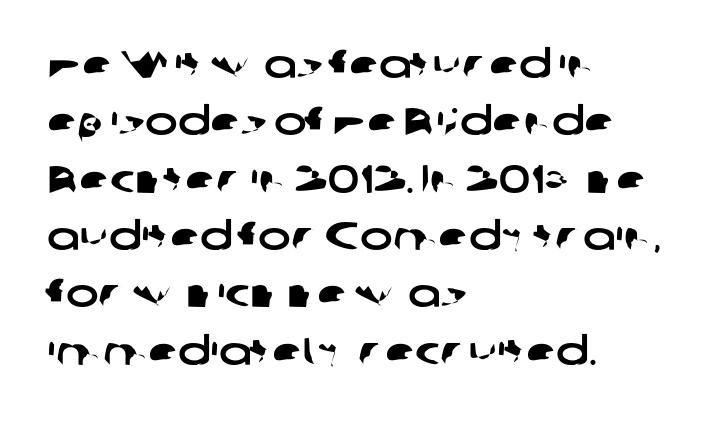
The image shows 39 px wide sans-serif type; set left-aligned, normal line spacing (1.47x), normal letter spacing, not underlined; low stroke contrast and a medium x-height.
